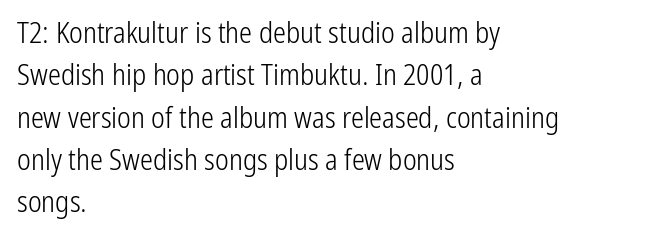
Q: Is the text bold? A: No.
Q: Is the text italic (slanted)? A: No, it is upright.
Q: Is the typeface a serif or a sans-serif typeface? A: Sans-serif.
Q: Is the text underlined? A: No.
Q: How is the paragraph aligned? A: Left-aligned.
Q: Is the spacing between letters normal or unusually wide? A: Normal.
Q: Is the spacing between lines tight, normal or loose? A: Normal.
Q: Width (condensed, normal, or wide)? A: Condensed.
Q: Stroke contrast? A: Low.
Q: x-height? A: Medium.
Q: Monospaced? A: No.
